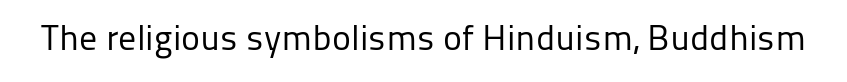
Is this a fixed-width face? No — the glyphs have proportional, varying widths. Vertical strokes here are truly vertical. Glance below the letters and you will spot only blank space. The face used here is a sans, in the tradition of grotesques and geometrics. The face looks like a standard text weight, possibly lighter. Short note: letters normally spaced.
